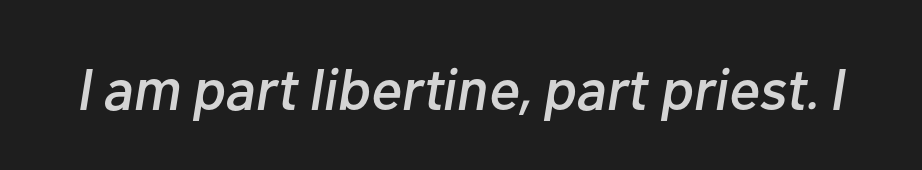
The image shows 59 px text type, italic (leaning right); set normal letter spacing, not underlined; low stroke contrast and a medium x-height.
